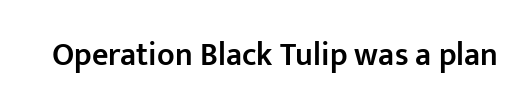
Q: Is the text bold? A: Semi-bold.
Q: Is the text italic (slanted)? A: No, it is upright.
Q: Is the typeface a serif or a sans-serif typeface? A: Sans-serif.
Q: Is the text underlined? A: No.
Q: Is the spacing between letters normal or unusually wide? A: Normal.
Q: Width (condensed, normal, or wide)? A: Normal.
Q: Stroke contrast? A: Low.
Q: x-height? A: Medium.
Q: Monospaced? A: No.
